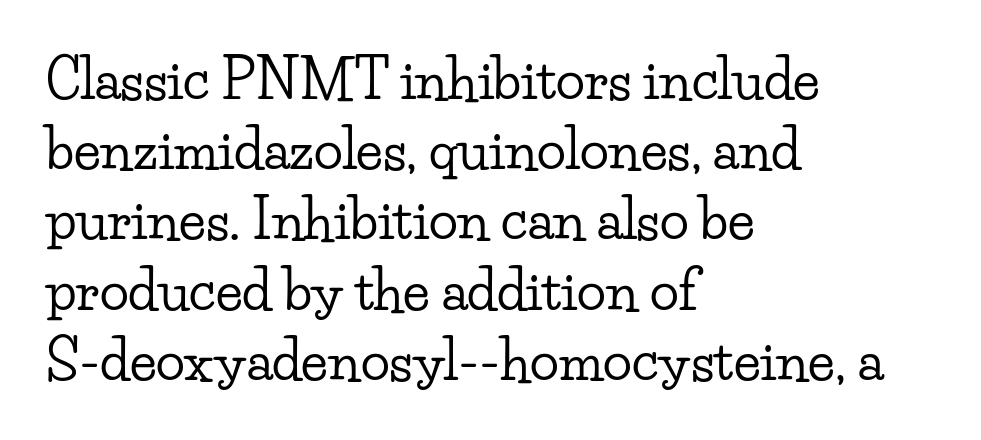
Q: Is the text italic (slanted)? A: No, it is upright.
Q: Is the typeface a serif or a sans-serif typeface? A: Serif.
Q: Is the text underlined? A: No.
Q: How is the paragraph aligned? A: Left-aligned.
Q: Is the spacing between letters normal or unusually wide? A: Normal.
Q: Is the spacing between lines tight, normal or loose? A: Normal.
Q: Width (condensed, normal, or wide)? A: Wide.
Q: Stroke contrast? A: Low.
Q: x-height? A: Small.
Q: Monospaced? A: No.
